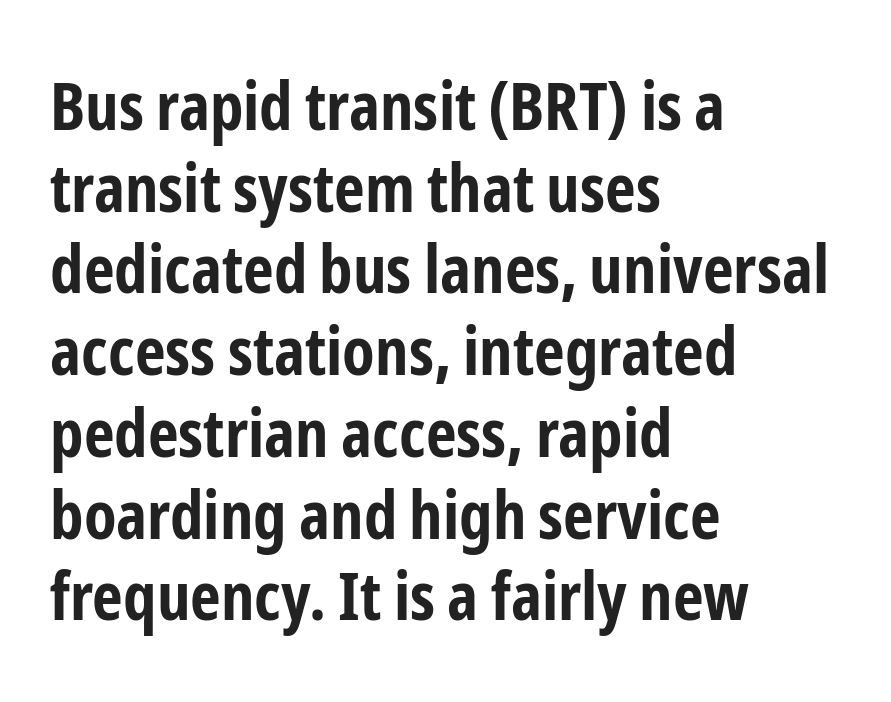
The axis of the letterforms is exactly vertical. The ragged edge is on the right, which tells us the setting is flush left. A typesetter would call this proportional, since set widths differ per character. Is the letter spacing exaggerated? No — it looks like the ordinary default. The font is running at its bold setting.
